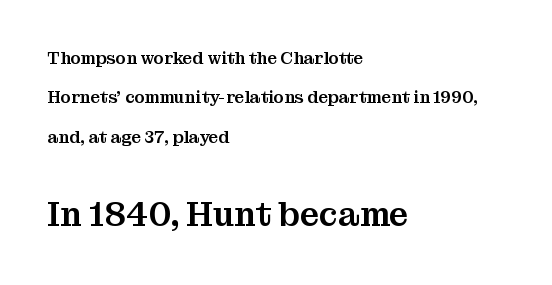
Q: Is the text italic (slanted)? A: No, it is upright.
Q: Is the typeface a serif or a sans-serif typeface? A: Serif.
Q: Is the text underlined? A: No.
Q: How is the paragraph aligned? A: Left-aligned.
Q: Is the spacing between letters normal or unusually wide? A: Normal.
Q: Is the spacing between lines tight, normal or loose? A: Loose.
Q: Which block of text is set in a larger size, the first (top) or the second (bottom)? A: The second (bottom) one.
Q: Width (condensed, normal, or wide)? A: Normal.
Q: Stroke contrast? A: Medium.
Q: x-height? A: Medium.
Q: Monospaced? A: No.
